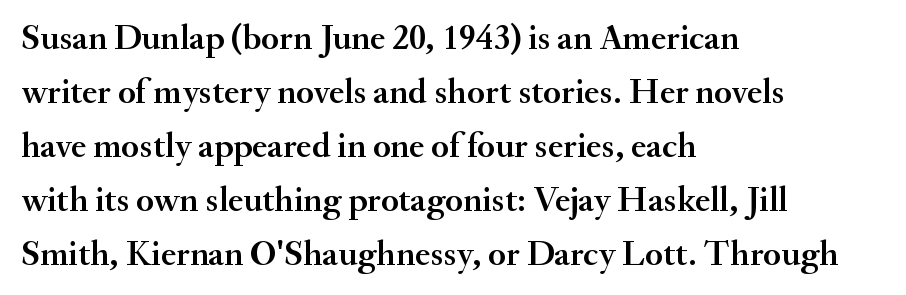
Q: Is the text italic (slanted)? A: No, it is upright.
Q: Is the typeface a serif or a sans-serif typeface? A: Serif.
Q: Is the text underlined? A: No.
Q: How is the paragraph aligned? A: Left-aligned.
Q: Is the spacing between letters normal or unusually wide? A: Normal.
Q: Is the spacing between lines tight, normal or loose? A: Normal.
Q: Width (condensed, normal, or wide)? A: Normal.
Q: Stroke contrast? A: Medium.
Q: x-height? A: Small.
Q: Monospaced? A: No.
